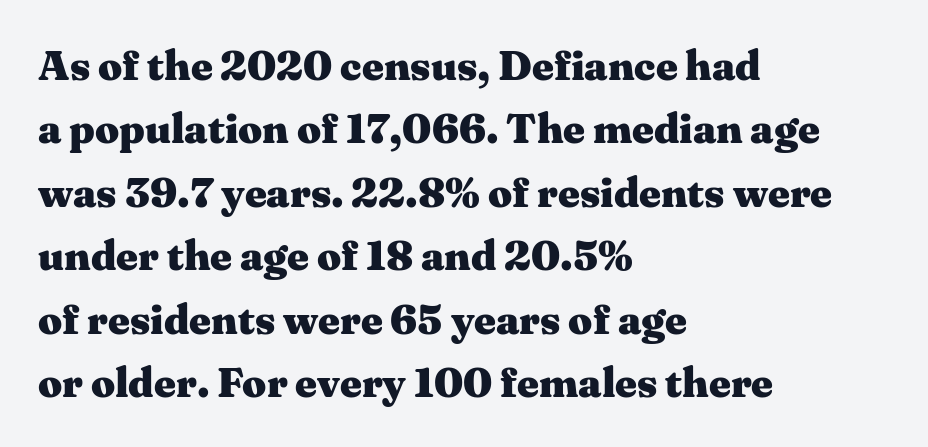
Looks like regular typesetting: each glyph gets only the width it needs. Old-style or modern, the face here clearly has serifs. Tracking here is standard; glyphs follow each other at the usual distance. Summary of vertical rhythm: regular, with standard interline spacing. Only glyphs here, with clear space below each row. The lines are quadded left.
